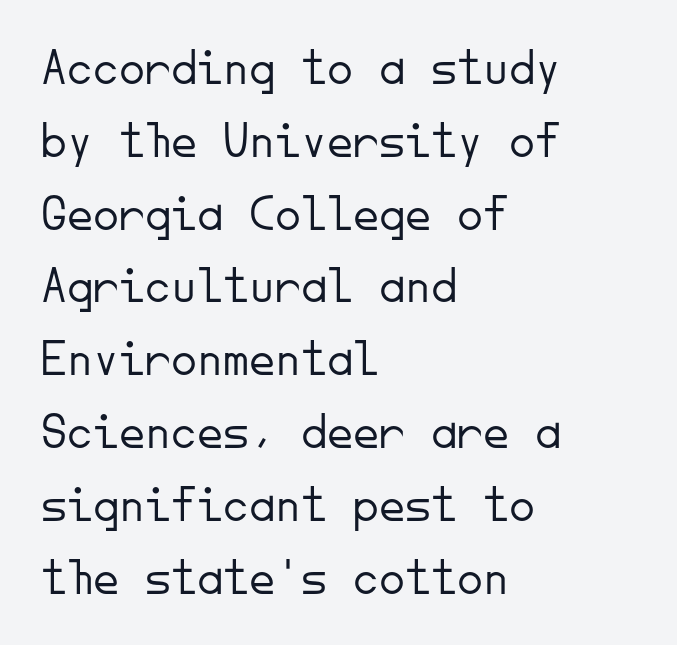
The image shows 52 px light sans-serif type, upright, monospaced; set left-aligned, normal line spacing (1.4x), normal letter spacing, not underlined; low stroke contrast and a small x-height.
